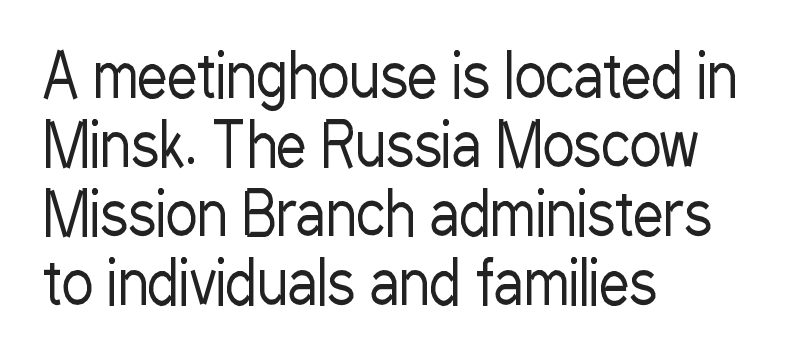
{"serif": "no", "italic": "no", "bold": "no", "weight": "regular", "width": "condensed", "stroke_contrast": "low", "x_height": "medium", "monospaced": "no", "underline": "no", "align": "left", "line_spacing": "tight", "line_spacing_ratio": 1.15, "letter_spacing": "normal", "letter_spacing_em": 0.0, "glyph_px": 60}
